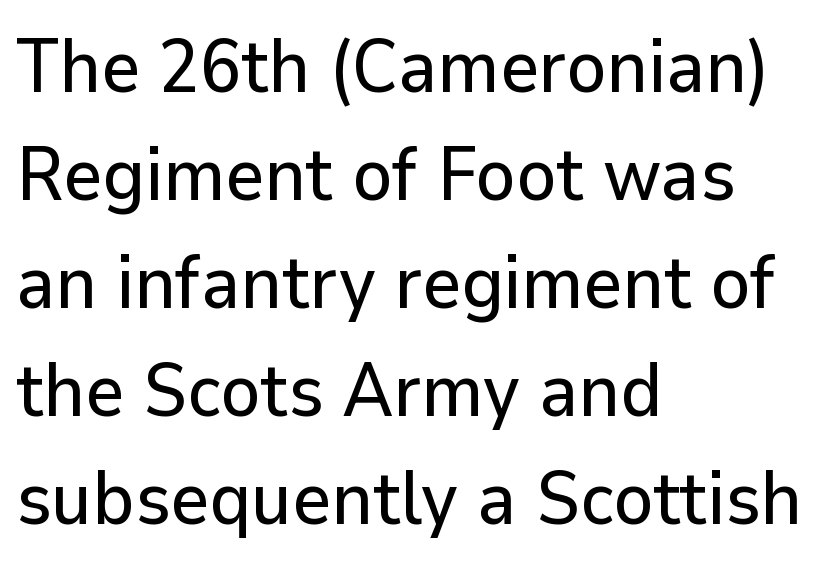
Q: Is the text italic (slanted)? A: No, it is upright.
Q: Is the typeface a serif or a sans-serif typeface? A: Sans-serif.
Q: Is the text underlined? A: No.
Q: How is the paragraph aligned? A: Left-aligned.
Q: Is the spacing between letters normal or unusually wide? A: Normal.
Q: Is the spacing between lines tight, normal or loose? A: Normal.
Q: Width (condensed, normal, or wide)? A: Normal.
Q: Stroke contrast? A: Low.
Q: x-height? A: Medium.
Q: Monospaced? A: No.
